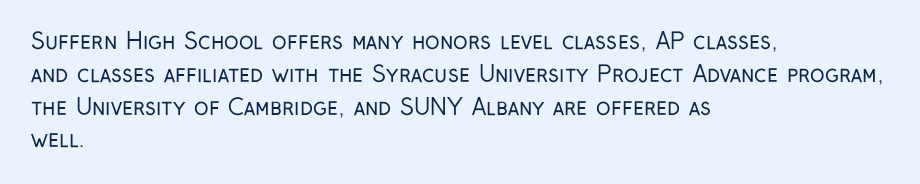
{"italic": "no", "bold": "no", "underline": "no", "align": "left", "line_spacing": "normal", "line_spacing_ratio": 1.49, "letter_spacing": "normal", "letter_spacing_em": 0.0, "glyph_px": 22}
